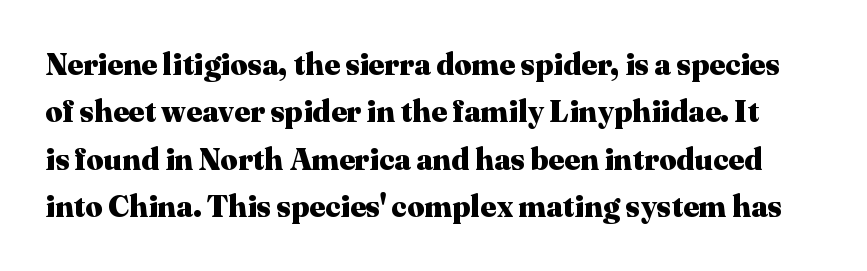
Q: Is the text bold? A: Yes.
Q: Is the text italic (slanted)? A: No, it is upright.
Q: Is the typeface a serif or a sans-serif typeface? A: Serif.
Q: Is the text underlined? A: No.
Q: Is the spacing between letters normal or unusually wide? A: Normal.
Q: Is the spacing between lines tight, normal or loose? A: Normal.
Q: Width (condensed, normal, or wide)? A: Normal.
Q: Stroke contrast? A: Medium.
Q: x-height? A: Medium.
Q: Monospaced? A: No.
